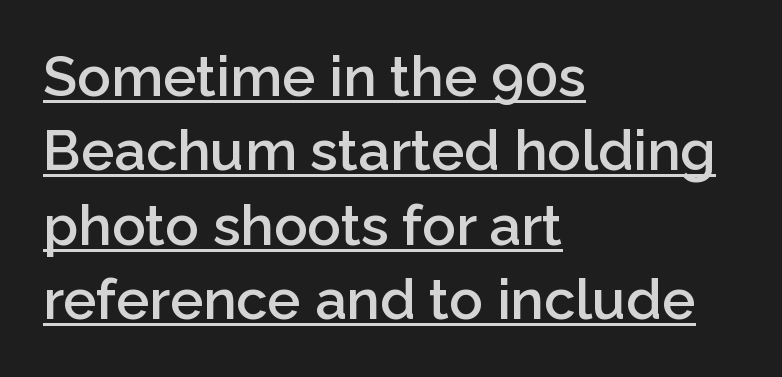
The image shows 56 px semibold sans-serif type, upright; set left-aligned, normal line spacing (1.33x), normal letter spacing, underlined; low stroke contrast and a medium x-height.
